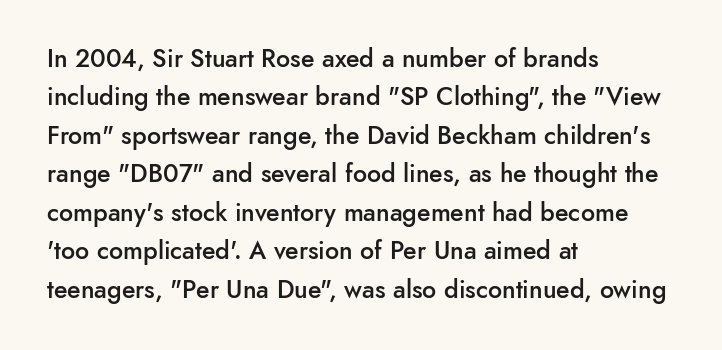
Has an underline been added? It has not. A typesetter would mark this as roman, not italic. The passage shown has conventional tracking throughout. The rows are spaced the way most documents space them. Each line starts at the same left margin while the right side varies. The font is running at a semibold setting, under full bold.
